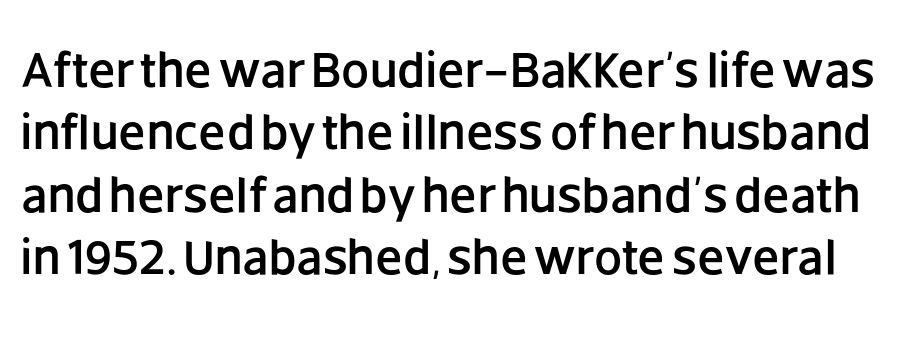
Beneath every word, the page is bare. Interline gaps are of average width in this sample. The typography opts for an upright posture over an oblique one. The passage shown is typed in a proportional face where columns would drift. The typeface chosen for these lines omits serifs.
